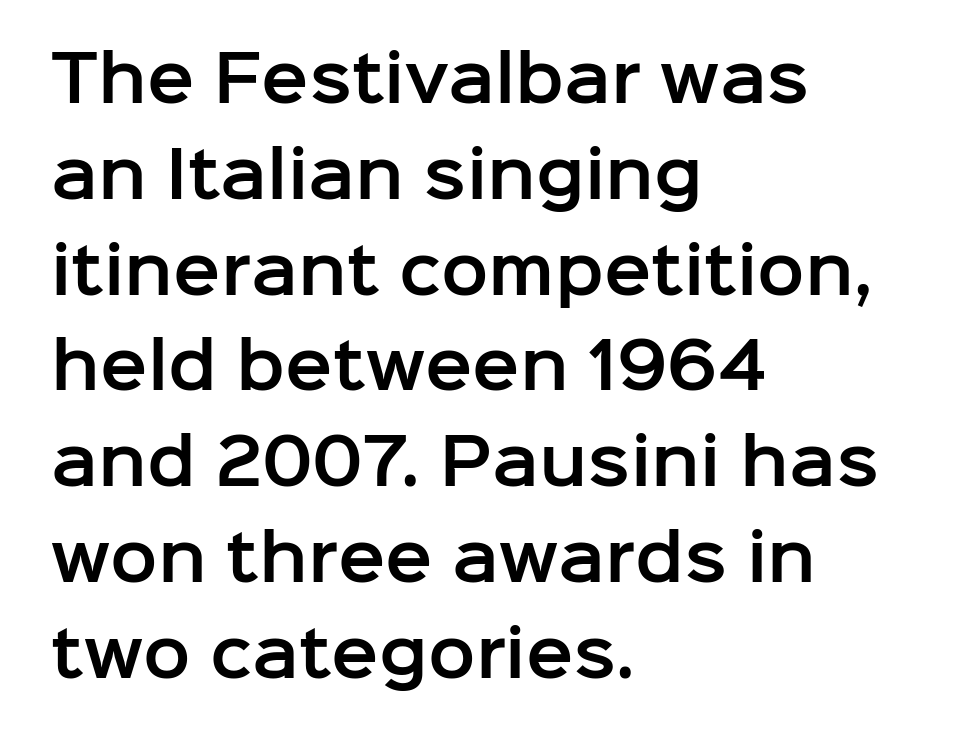
The image shows 63 px sans-serif type, upright; set left-aligned, normal line spacing (1.52x), normal letter spacing, not underlined; low stroke contrast and a medium x-height.
